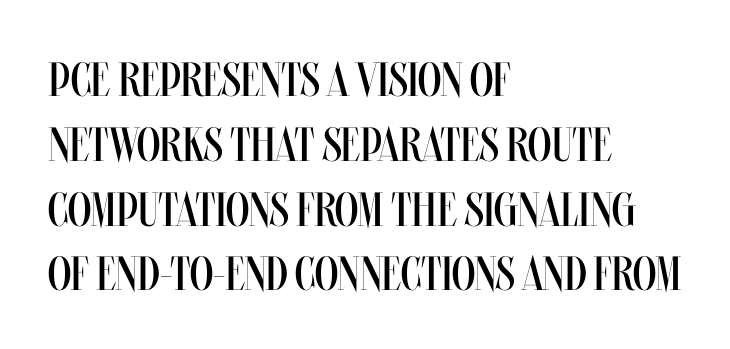
No heavy texture on the line: the type isn't bold. The line texture is even and compact thanks to regular tracking. This is the regular roman posture of the typeface. The gap between lines stays unmarked. Interline gaps are of average width in this sample.
